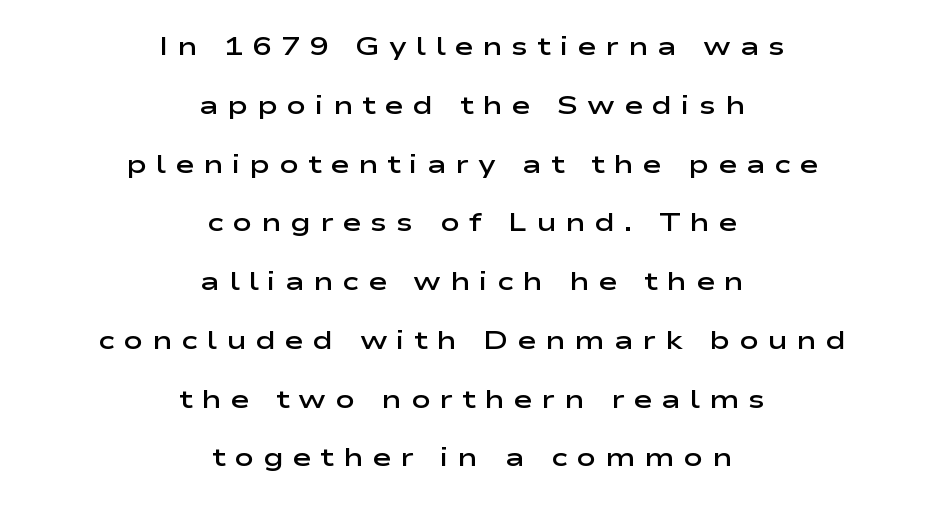
{"italic": "no", "bold": "semi", "underline": "no", "align": "center", "line_spacing": "loose", "line_spacing_ratio": 2.26, "letter_spacing": "wide", "letter_spacing_em": 0.34, "glyph_px": 26}
